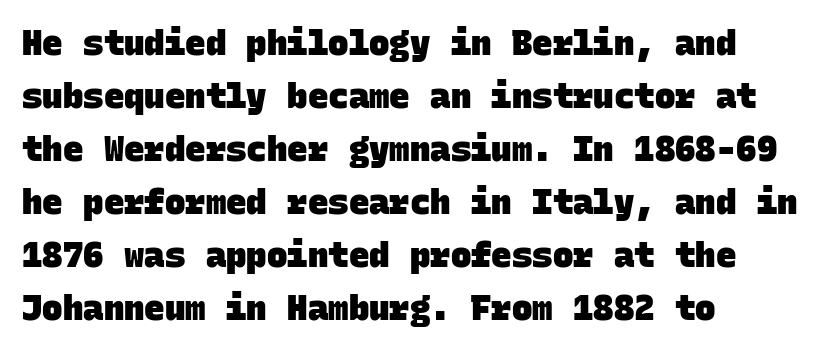
Q: Is the text bold? A: Yes.
Q: Is the typeface a serif or a sans-serif typeface? A: Sans-serif.
Q: Is the text underlined? A: No.
Q: How is the paragraph aligned? A: Left-aligned.
Q: Is the spacing between letters normal or unusually wide? A: Normal.
Q: Is the spacing between lines tight, normal or loose? A: Normal.
Q: Width (condensed, normal, or wide)? A: Normal.
Q: Stroke contrast? A: Low.
Q: x-height? A: Large.
Q: Monospaced? A: Yes.
